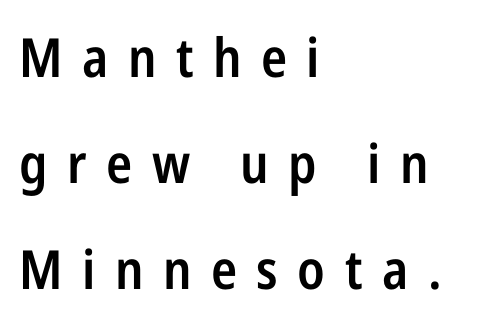
Posture: straight, roman, zero tilt. If you drew a ruler down the left edge, every line would touch it. The letterforms stand isolated, each surrounded by extra space. The letters are semibold — heavier than regular but short of a full bold.
